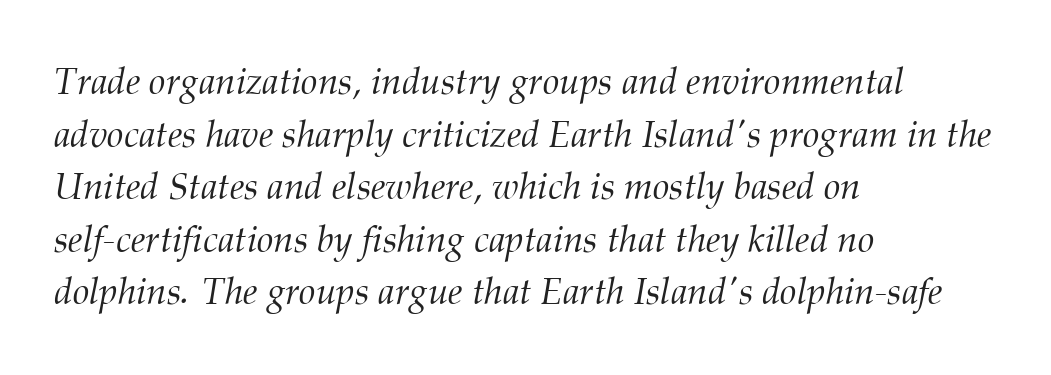
The image shows 37 px light serif type, italic (leaning right); set left-aligned, normal line spacing (1.42x), normal letter spacing, not underlined; medium stroke contrast and a medium x-height.
